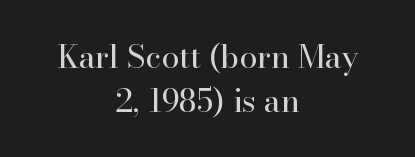
Q: Is the text bold? A: No.
Q: Is the text italic (slanted)? A: No, it is upright.
Q: Is the typeface a serif or a sans-serif typeface? A: Serif.
Q: Is the text underlined? A: No.
Q: How is the paragraph aligned? A: Centered.
Q: Is the spacing between letters normal or unusually wide? A: Normal.
Q: Is the spacing between lines tight, normal or loose? A: Normal.
Q: Width (condensed, normal, or wide)? A: Normal.
Q: Stroke contrast? A: High.
Q: x-height? A: Small.
Q: Monospaced? A: No.
